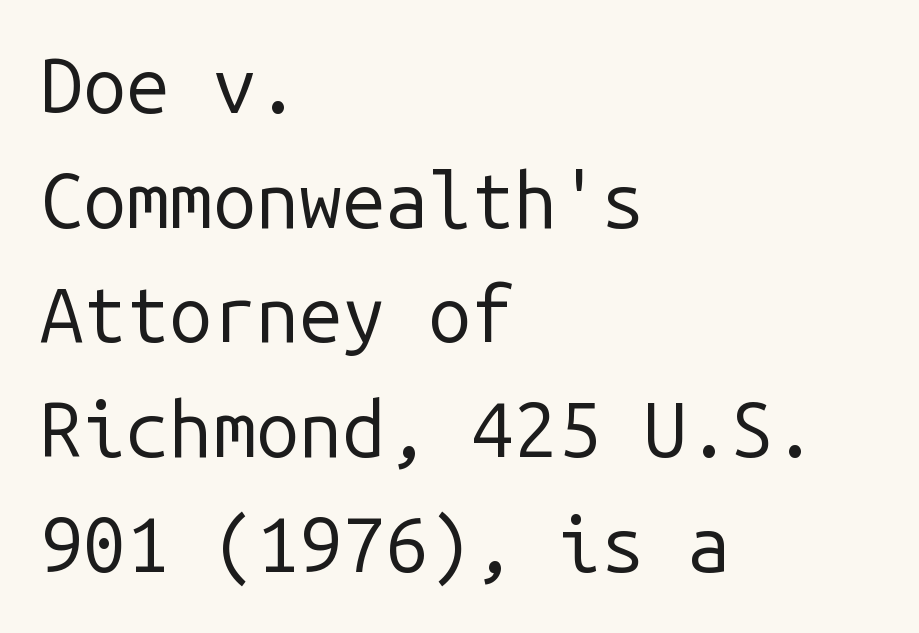
Q: Is the text bold? A: No.
Q: Is the text italic (slanted)? A: No, it is upright.
Q: Is the typeface a serif or a sans-serif typeface? A: Sans-serif.
Q: Is the text underlined? A: No.
Q: How is the paragraph aligned? A: Left-aligned.
Q: Is the spacing between letters normal or unusually wide? A: Normal.
Q: Is the spacing between lines tight, normal or loose? A: Normal.
Q: Width (condensed, normal, or wide)? A: Normal.
Q: Stroke contrast? A: Low.
Q: x-height? A: Medium.
Q: Monospaced? A: Yes.
